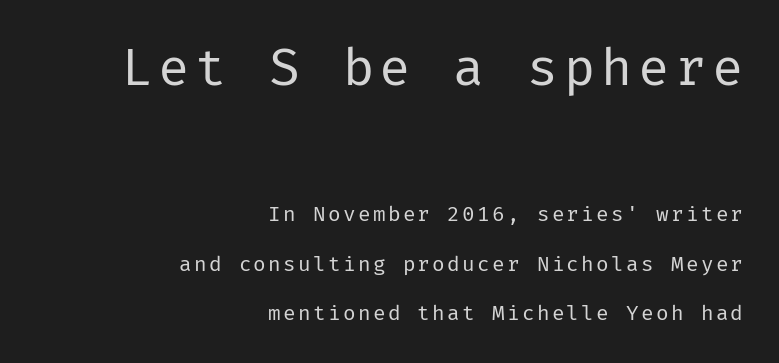
Q: Is the text bold? A: No.
Q: Is the text italic (slanted)? A: No, it is upright.
Q: Is the typeface a serif or a sans-serif typeface? A: Sans-serif.
Q: Is the text underlined? A: No.
Q: How is the paragraph aligned? A: Right-aligned.
Q: Is the spacing between lines tight, normal or loose? A: Loose.
Q: Which block of text is set in a larger size, the first (top) or the second (bottom)? A: The first (top) one.
Q: Width (condensed, normal, or wide)? A: Normal.
Q: Stroke contrast? A: Low.
Q: x-height? A: Medium.
